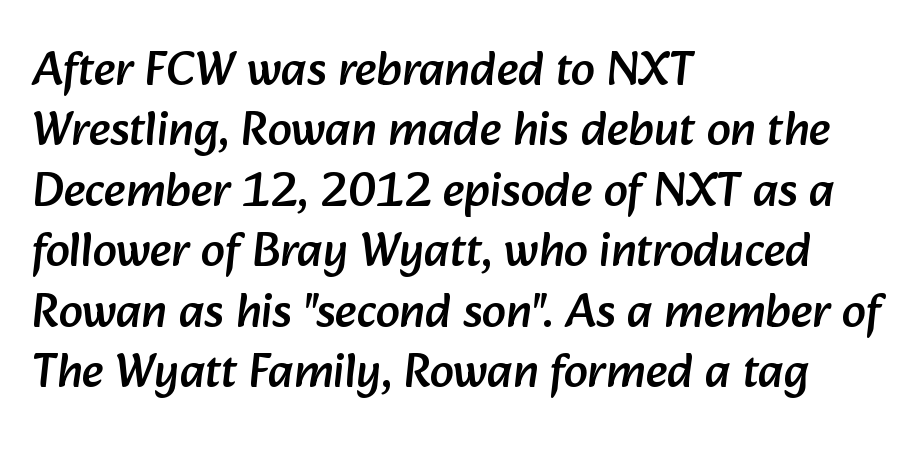
The image shows 48 px sans-serif type; set left-aligned, normal line spacing (1.26x), normal letter spacing, not underlined; low stroke contrast and a medium x-height.
